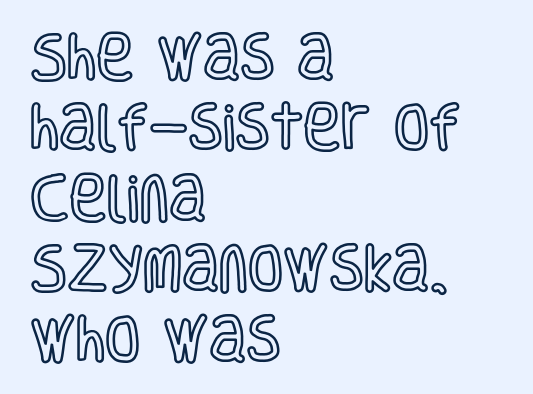
The image shows 51 px condensed type, upright; set left-aligned, normal line spacing (1.38x), normal letter spacing, not underlined; a large x-height.
